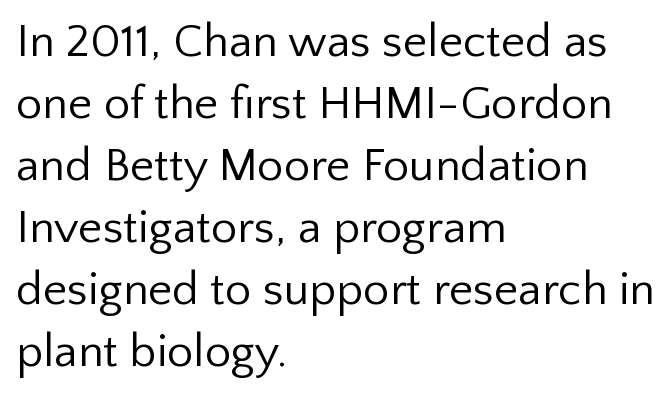
{"serif": "no", "italic": "no", "bold": "no", "weight": "regular", "width": "normal", "stroke_contrast": "low", "x_height": "medium", "monospaced": "no", "underline": "no", "align": "left", "line_spacing": "normal", "line_spacing_ratio": 1.32, "letter_spacing": "normal", "letter_spacing_em": 0.0, "glyph_px": 47}
